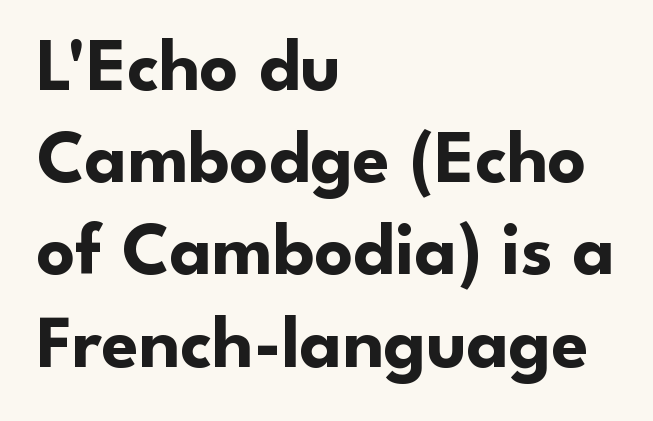
{"serif": "no", "italic": "no", "bold": "yes", "weight": "bold", "width": "normal", "stroke_contrast": "low", "x_height": "small", "monospaced": "no", "underline": "no", "align": "left", "line_spacing_ratio": 1.23, "letter_spacing": "normal", "letter_spacing_em": 0.0, "glyph_px": 75}
